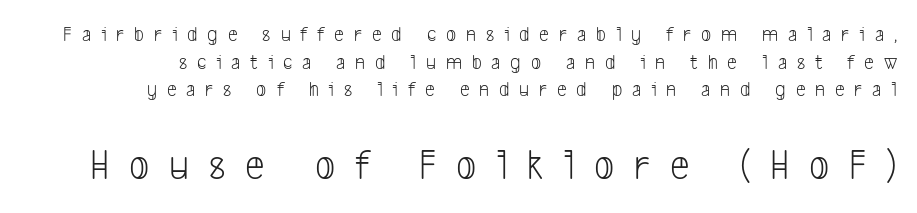
A typesetter would call this proportional, since set widths differ per character. Character size in the trailing block exceeds that of the leading block. A typesetter would call this leading conventional body-copy spacing. The glyphs are unaccompanied by any horizontal stroke below them.
